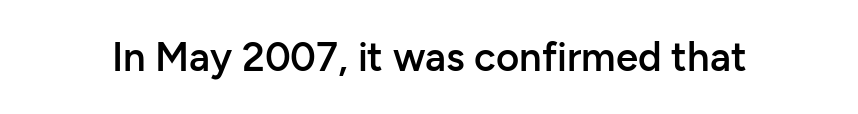
Q: Is the text bold? A: Semi-bold.
Q: Is the text italic (slanted)? A: No, it is upright.
Q: Is the typeface a serif or a sans-serif typeface? A: Sans-serif.
Q: Is the text underlined? A: No.
Q: Is the spacing between letters normal or unusually wide? A: Normal.
Q: Width (condensed, normal, or wide)? A: Normal.
Q: Stroke contrast? A: Low.
Q: x-height? A: Medium.
Q: Monospaced? A: No.
